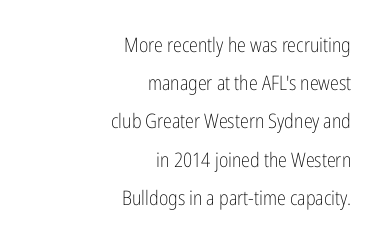
{"italic": "no", "bold": "no", "underline": "no", "align": "right", "line_spacing": "loose", "line_spacing_ratio": 1.91, "letter_spacing": "normal", "letter_spacing_em": 0.0, "glyph_px": 20}
